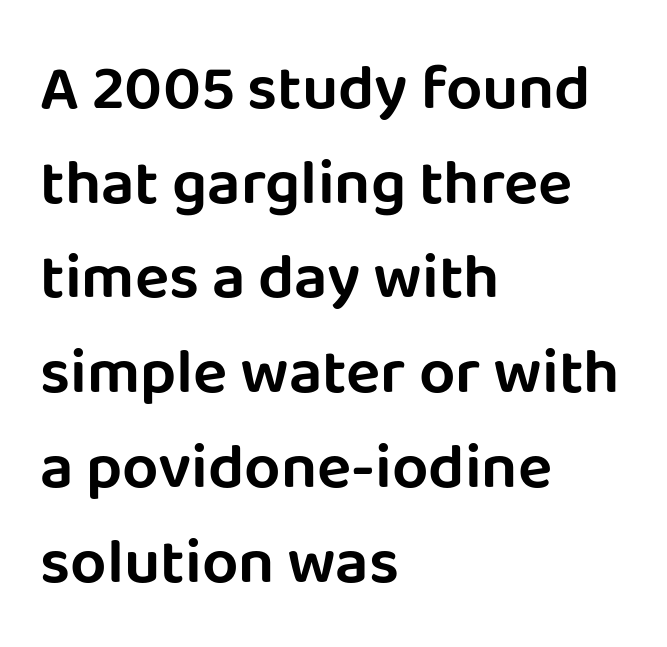
The image shows 64 px sans-serif type, upright; set left-aligned, normal line spacing (1.48x), normal letter spacing, not underlined; low stroke contrast and a large x-height.
